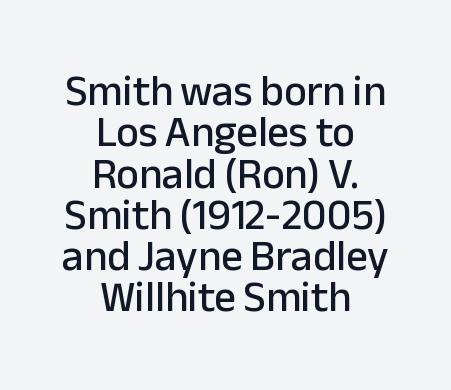
Is this a fixed-width face? No — the glyphs have proportional, varying widths. Does extra space separate the letters? No, they use regular spacing. Regarding leading, the lines here are crowded together. The lettering stays uniformly vertical, giving the passage a roman look.
